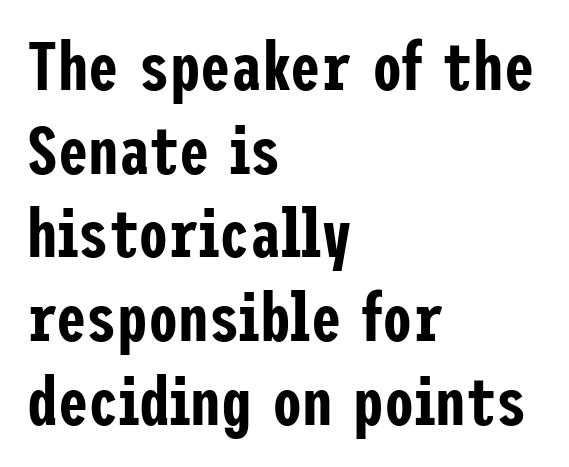
{"serif": "no", "italic": "no", "width": "condensed", "stroke_contrast": "low", "x_height": "medium", "underline": "no", "align": "left", "line_spacing_ratio": 1.23, "letter_spacing": "normal", "letter_spacing_em": 0.0, "glyph_px": 68}
